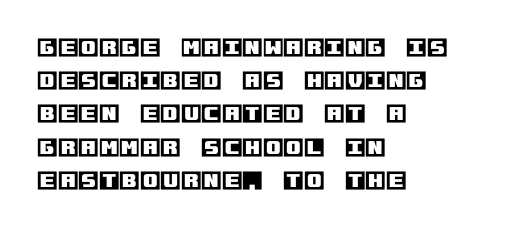
Q: Is the text italic (slanted)? A: No, it is upright.
Q: Is the text underlined? A: No.
Q: How is the paragraph aligned? A: Left-aligned.
Q: Is the spacing between letters normal or unusually wide? A: Normal.
Q: Is the spacing between lines tight, normal or loose? A: Normal.
